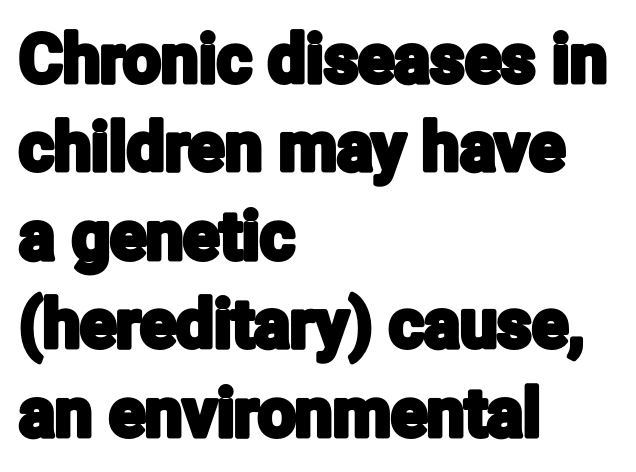
The rendering uses natural spacing where letterforms have individual widths. One-word summary of the alignment: left. Note: no serifs on the glyphs. The leading is moderate, giving the passage an even texture.
